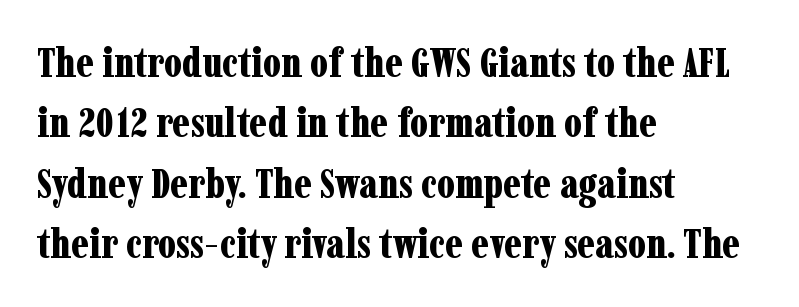
The text was rendered using a seriffed face with decorative stroke endings. Think of a printed novel: that variable character pitch is what you see here. The lettering holds an erect, upright posture throughout. The words here are not underlined.
